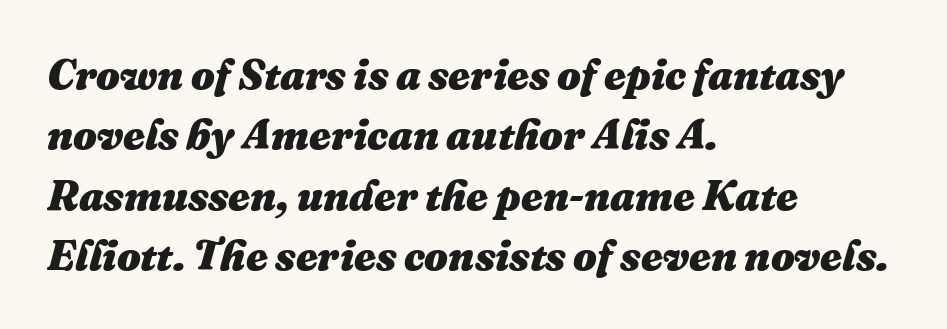
Q: Is the text bold? A: Yes.
Q: Is the text italic (slanted)? A: Yes, it leans right by about 16 degrees.
Q: Is the text underlined? A: No.
Q: How is the paragraph aligned? A: Left-aligned.
Q: Is the spacing between letters normal or unusually wide? A: Normal.
Q: Is the spacing between lines tight, normal or loose? A: Normal.
Q: Width (condensed, normal, or wide)? A: Normal.
Q: Stroke contrast? A: Medium.
Q: x-height? A: Medium.
Q: Monospaced? A: No.
